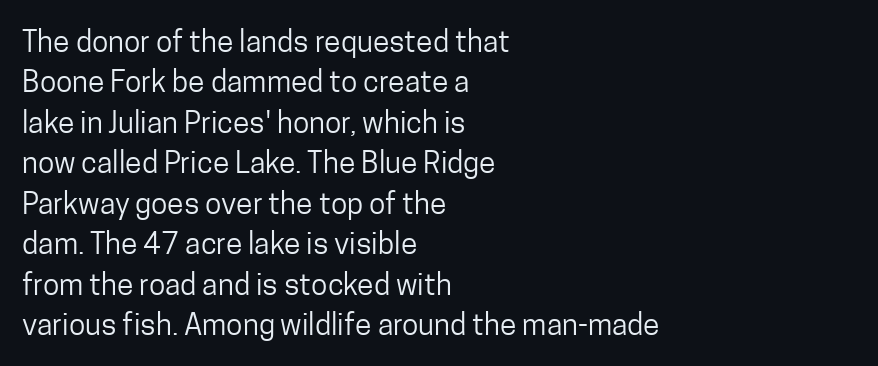
Regarding serifs, this sample does without them. Ink coverage per letter is moderate at most. Underline: absent. The rows are spaced the way most documents space them.
